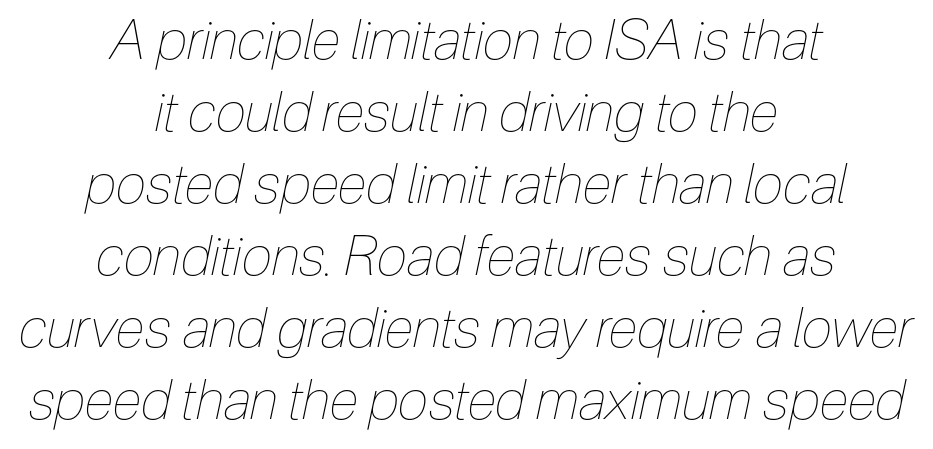
The image shows 55 px thin, condensed type, italic (leaning right); set centered, normal line spacing (1.31x), normal letter spacing, not underlined; low stroke contrast and a medium x-height.
